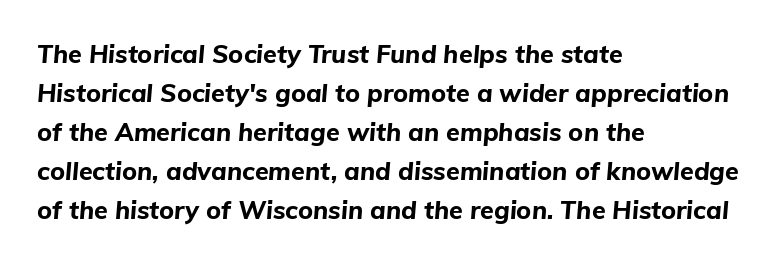
The image shows 25 px bold type, italic (leaning right); set left-aligned, normal line spacing (1.56x), normal letter spacing, not underlined.
